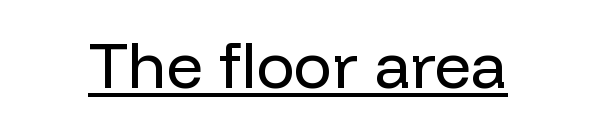
Q: Is the text bold? A: No.
Q: Is the text italic (slanted)? A: No, it is upright.
Q: Is the typeface a serif or a sans-serif typeface? A: Sans-serif.
Q: Is the text underlined? A: Yes.
Q: Is the spacing between letters normal or unusually wide? A: Normal.
Q: Width (condensed, normal, or wide)? A: Normal.
Q: Stroke contrast? A: Low.
Q: x-height? A: Medium.
Q: Monospaced? A: No.
